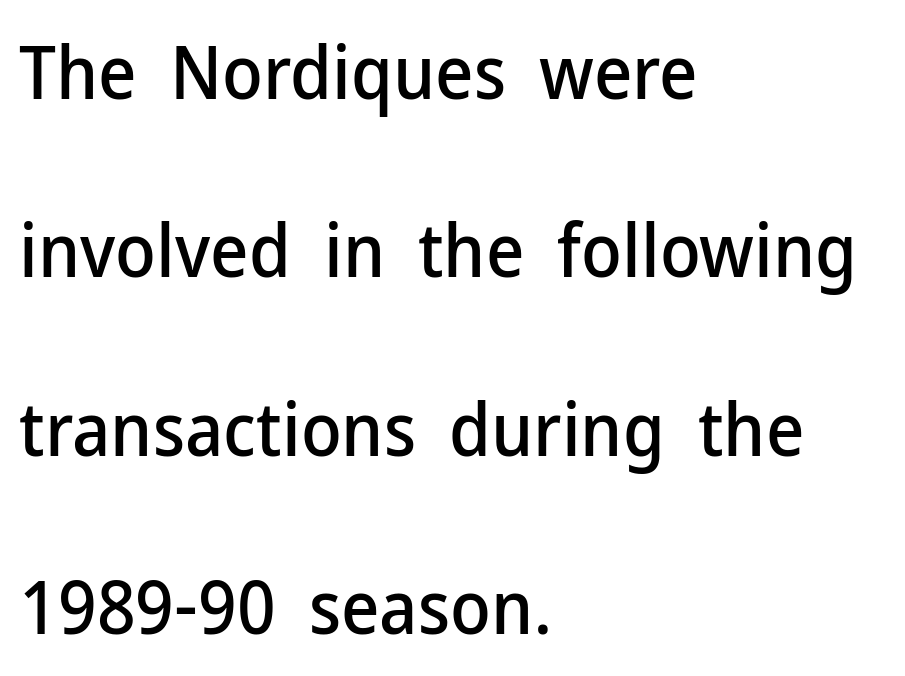
Q: Is the text italic (slanted)? A: No, it is upright.
Q: Is the typeface a serif or a sans-serif typeface? A: Sans-serif.
Q: Is the text underlined? A: No.
Q: How is the paragraph aligned? A: Left-aligned.
Q: Is the spacing between letters normal or unusually wide? A: Normal.
Q: Is the spacing between lines tight, normal or loose? A: Loose.
Q: Width (condensed, normal, or wide)? A: Normal.
Q: Stroke contrast? A: Low.
Q: x-height? A: Medium.
Q: Monospaced? A: No.
